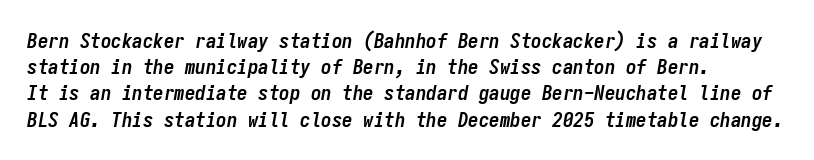
Visually the block forms a straight wall on the left and a jagged coastline on the right. How would I describe the line gaps? Plain and ordinary. The typesetting leans heavy: a genuine bold. Designer's note — italics engaged. The strip under each line holds only bare page.
